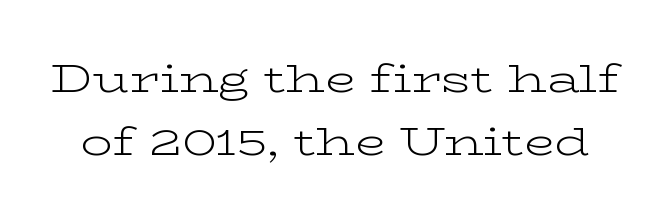
{"serif": "yes", "italic": "no", "bold": "no", "weight": "light", "width": "wide", "stroke_contrast": "low", "x_height": "medium", "monospaced": "no", "underline": "no", "line_spacing": "normal", "line_spacing_ratio": 1.57, "letter_spacing": "normal", "letter_spacing_em": 0.0, "glyph_px": 40}
